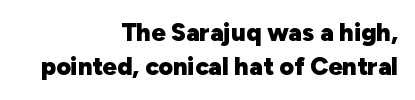
{"italic": "no", "bold": "yes", "underline": "no", "align": "right", "line_spacing": "normal", "line_spacing_ratio": 1.37, "letter_spacing": "normal", "letter_spacing_em": 0.0, "glyph_px": 25}
